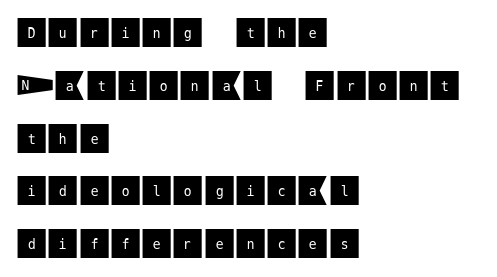
Q: Is the text italic (slanted)? A: No, it is upright.
Q: Is the typeface a serif or a sans-serif typeface? A: Sans-serif.
Q: Is the text underlined? A: No.
Q: How is the paragraph aligned? A: Left-aligned.
Q: Is the spacing between letters normal or unusually wide? A: Normal.
Q: Is the spacing between lines tight, normal or loose? A: Normal.
Q: Width (condensed, normal, or wide)? A: Normal.
Q: Stroke contrast? A: Medium.
Q: x-height? A: Large.
